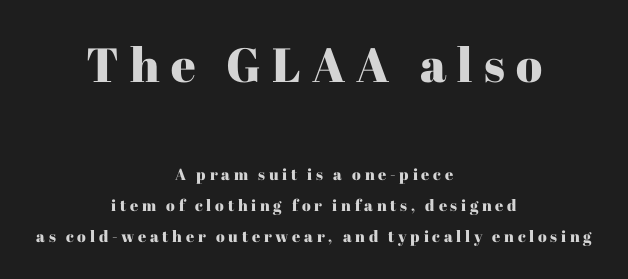
Q: Is the text italic (slanted)? A: No, it is upright.
Q: Is the typeface a serif or a sans-serif typeface? A: Serif.
Q: Is the text underlined? A: No.
Q: How is the paragraph aligned? A: Centered.
Q: Is the spacing between letters normal or unusually wide? A: Unusually wide.
Q: Is the spacing between lines tight, normal or loose? A: Loose.
Q: Which block of text is set in a larger size, the first (top) or the second (bottom)? A: The first (top) one.
Q: Width (condensed, normal, or wide)? A: Normal.
Q: Stroke contrast? A: High.
Q: x-height? A: Medium.
Q: Monospaced? A: No.
